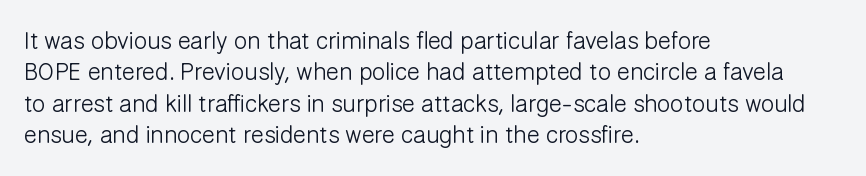
Q: Is the text bold? A: No.
Q: Is the text italic (slanted)? A: No, it is upright.
Q: Is the text underlined? A: No.
Q: How is the paragraph aligned? A: Left-aligned.
Q: Is the spacing between letters normal or unusually wide? A: Normal.
Q: Is the spacing between lines tight, normal or loose? A: Normal.
